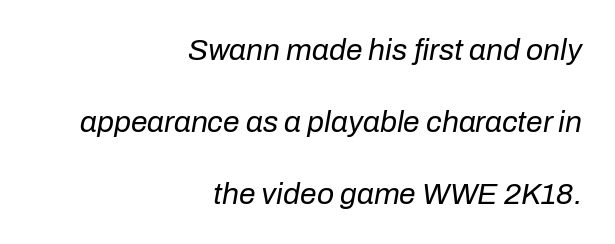
Is the type slanted? Yes — the strokes lean at a clear angle. The face used here is proportionally spaced, like ordinary book or web type. Line ends are locked; line starts wander. This rendering leaves character spacing at its baseline value. Rows of type keep a wide berth in the vertical direction. Letters rest on an invisible, unmarked baseline.
